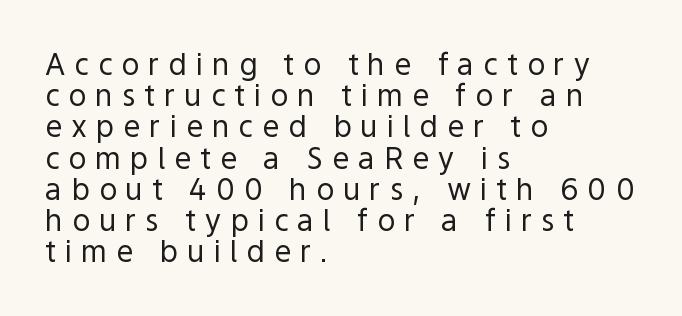
Q: Is the text bold? A: No.
Q: Is the text italic (slanted)? A: No, it is upright.
Q: Is the typeface a serif or a sans-serif typeface? A: Sans-serif.
Q: Is the text underlined? A: No.
Q: How is the paragraph aligned? A: Left-aligned.
Q: Is the spacing between letters normal or unusually wide? A: Unusually wide.
Q: Is the spacing between lines tight, normal or loose? A: Tight.
Q: Width (condensed, normal, or wide)? A: Normal.
Q: x-height? A: Medium.
Q: Monospaced? A: No.
